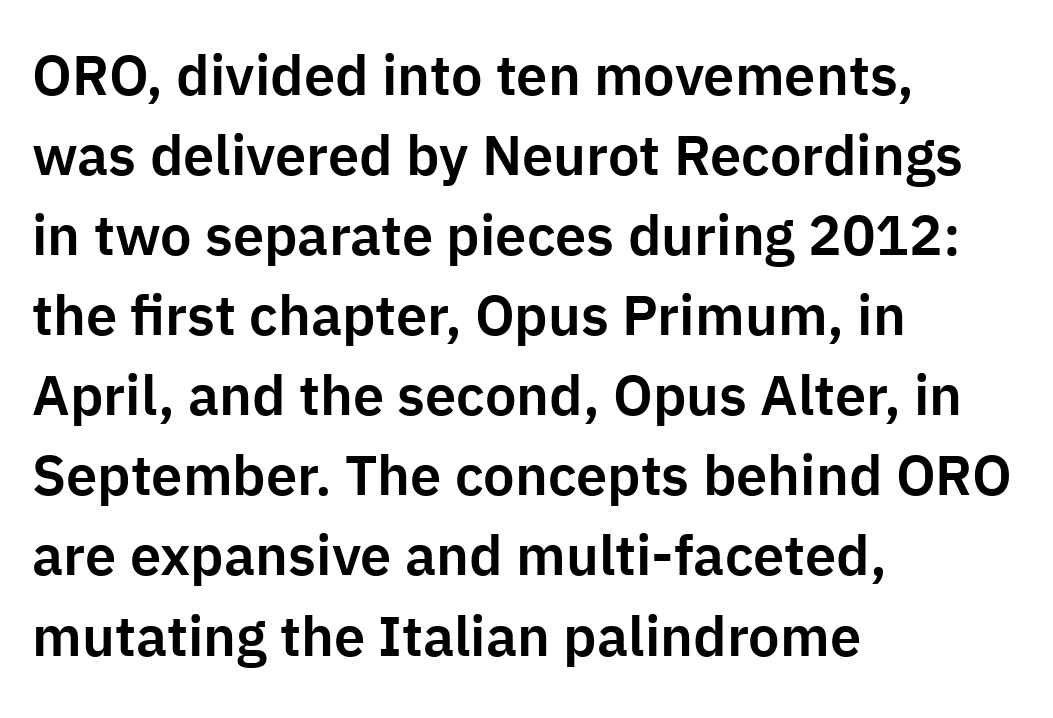
Q: Is the text italic (slanted)? A: No, it is upright.
Q: Is the typeface a serif or a sans-serif typeface? A: Sans-serif.
Q: Is the text underlined? A: No.
Q: How is the paragraph aligned? A: Left-aligned.
Q: Is the spacing between letters normal or unusually wide? A: Normal.
Q: Is the spacing between lines tight, normal or loose? A: Normal.
Q: Width (condensed, normal, or wide)? A: Normal.
Q: Stroke contrast? A: Low.
Q: x-height? A: Medium.
Q: Monospaced? A: No.
